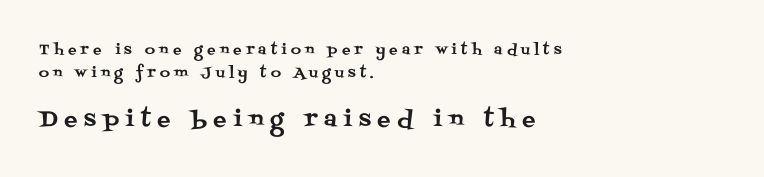
Block two is the big one; block one sits smaller above it. Does the lettering tilt? It doesn't — this is upright. Spacing between characters has been opened up far beyond the box default. Rows of type keep a routine distance in the vertical direction. Alignment: flush left.
